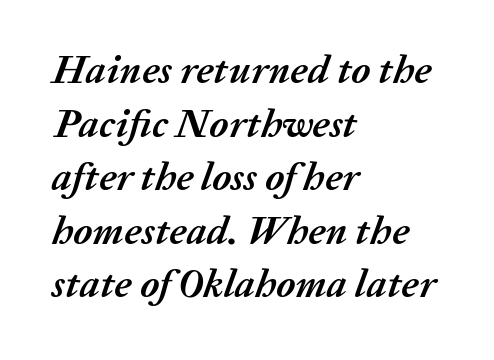
{"italic": "yes", "lean": "right", "slant_degrees": 20, "bold": "yes", "weight": "semibold", "width": "normal", "stroke_contrast": "medium", "x_height": "medium", "monospaced": "no", "underline": "no", "align": "left", "line_spacing": "normal", "line_spacing_ratio": 1.34, "letter_spacing": "normal", "letter_spacing_em": 0.0, "glyph_px": 40}
